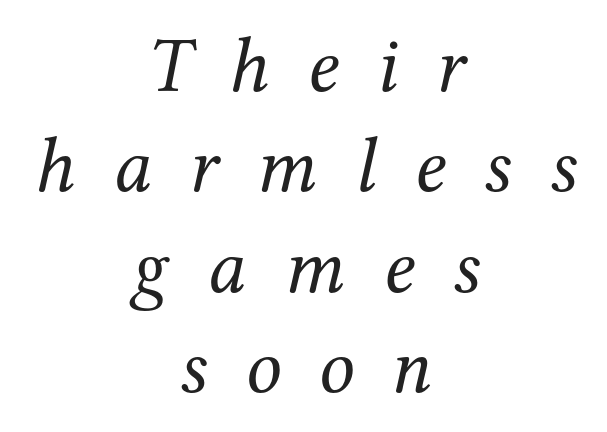
The image shows 79 px regular-weight serif type, italic (leaning right); set centered, normal line spacing (1.27x), unusually wide letter spacing (+0.48 em), not underlined; medium stroke contrast and a medium x-height.
